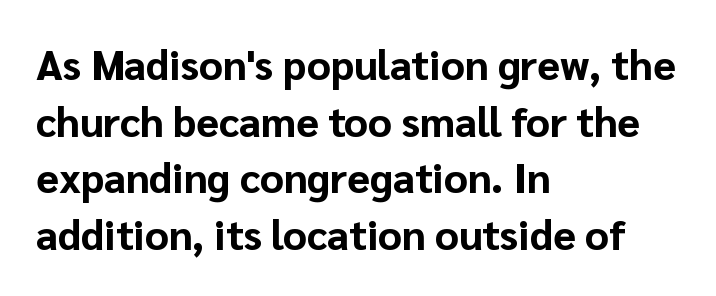
{"serif": "no", "italic": "no", "bold": "yes", "weight": "bold", "width": "normal", "stroke_contrast": "low", "x_height": "medium", "monospaced": "no", "underline": "no", "align": "left", "line_spacing": "normal", "line_spacing_ratio": 1.38, "letter_spacing": "normal", "letter_spacing_em": 0.0, "glyph_px": 41}
